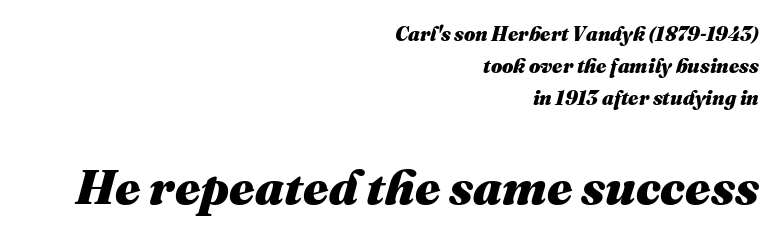
{"italic": "yes", "lean": "right", "slant_degrees": 16, "bold": "yes", "weight": "heavy", "width": "normal", "stroke_contrast": "medium", "x_height": "medium", "monospaced": "no", "underline": "no", "align": "right", "line_spacing": "normal", "line_spacing_ratio": 1.59, "letter_spacing": "normal", "letter_spacing_em": 0.0, "larger_block": "second", "size_ratio": 2.45, "glyph_px": 49}
